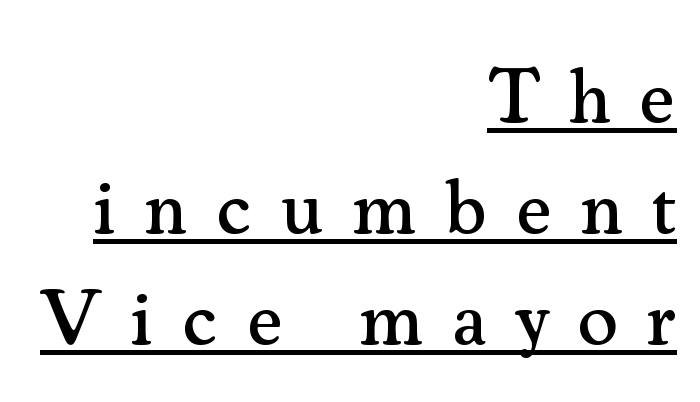
{"serif": "yes", "italic": "no", "width": "normal", "stroke_contrast": "medium", "x_height": "small", "monospaced": "no", "underline": "yes", "align": "right", "line_spacing": "normal", "line_spacing_ratio": 1.42, "letter_spacing": "wide", "letter_spacing_em": 0.37, "glyph_px": 78}
